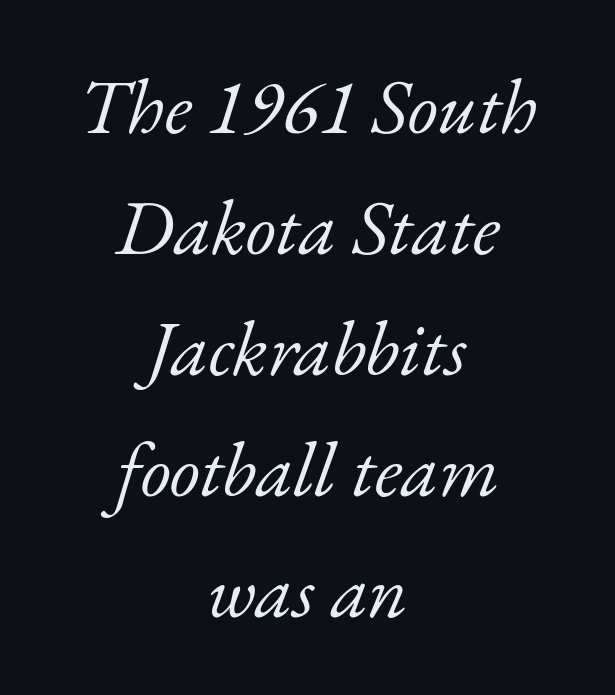
The image shows 78 px light serif type, italic (leaning right); set centered, normal line spacing (1.55x), normal letter spacing, not underlined; low stroke contrast and a small x-height.
